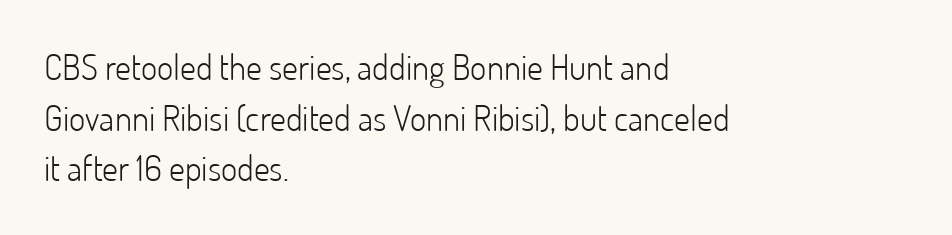
Q: Is the text bold? A: No.
Q: Is the text italic (slanted)? A: No, it is upright.
Q: Is the typeface a serif or a sans-serif typeface? A: Sans-serif.
Q: Is the text underlined? A: No.
Q: How is the paragraph aligned? A: Left-aligned.
Q: Is the spacing between letters normal or unusually wide? A: Normal.
Q: Is the spacing between lines tight, normal or loose? A: Normal.
Q: Width (condensed, normal, or wide)? A: Normal.
Q: Stroke contrast? A: Low.
Q: x-height? A: Small.
Q: Monospaced? A: No.
